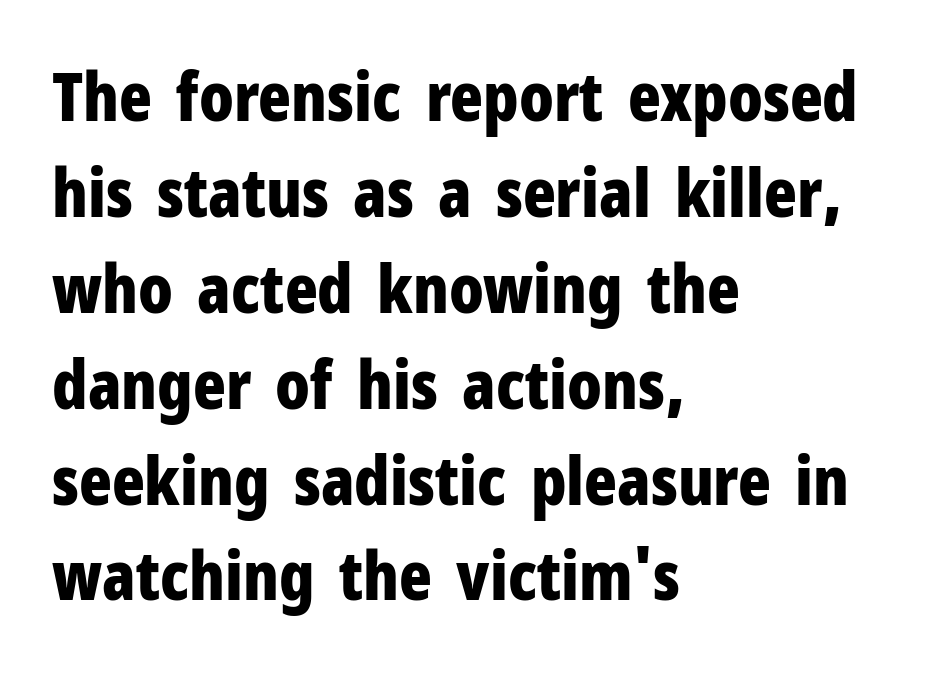
Q: Is the text bold? A: Yes.
Q: Is the text italic (slanted)? A: No, it is upright.
Q: Is the typeface a serif or a sans-serif typeface? A: Sans-serif.
Q: Is the text underlined? A: No.
Q: How is the paragraph aligned? A: Left-aligned.
Q: Is the spacing between letters normal or unusually wide? A: Normal.
Q: Is the spacing between lines tight, normal or loose? A: Normal.
Q: Width (condensed, normal, or wide)? A: Condensed.
Q: Stroke contrast? A: Low.
Q: x-height? A: Medium.
Q: Monospaced? A: No.
